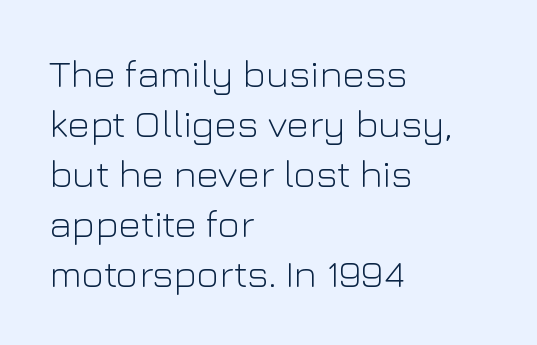
{"serif": "no", "italic": "no", "bold": "no", "weight": "light", "width": "normal", "stroke_contrast": "low", "x_height": "medium", "monospaced": "no", "underline": "no", "align": "left", "line_spacing": "normal", "line_spacing_ratio": 1.28, "letter_spacing": "normal", "letter_spacing_em": 0.0, "glyph_px": 39}
